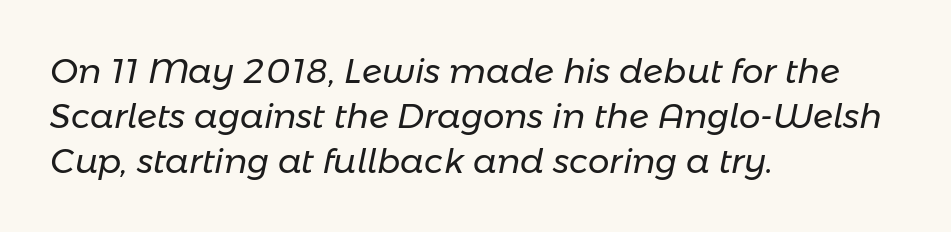
Varying glyph widths throughout — classic text-font behaviour. Students, note that the glyphs here touch the page at normal intervals. The passage shown is not bold in any degree. Leading: standard.
